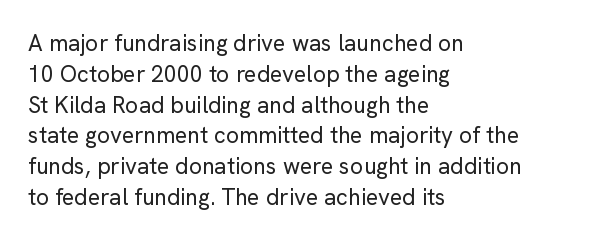
Descenders are the only things crossing below the line. The font sits on the lighter half of the weight spectrum, regular included. Does the copy run flush right? No — it runs flush left. Vertically, the passage feels balanced, rows spaced as you'd expect.
